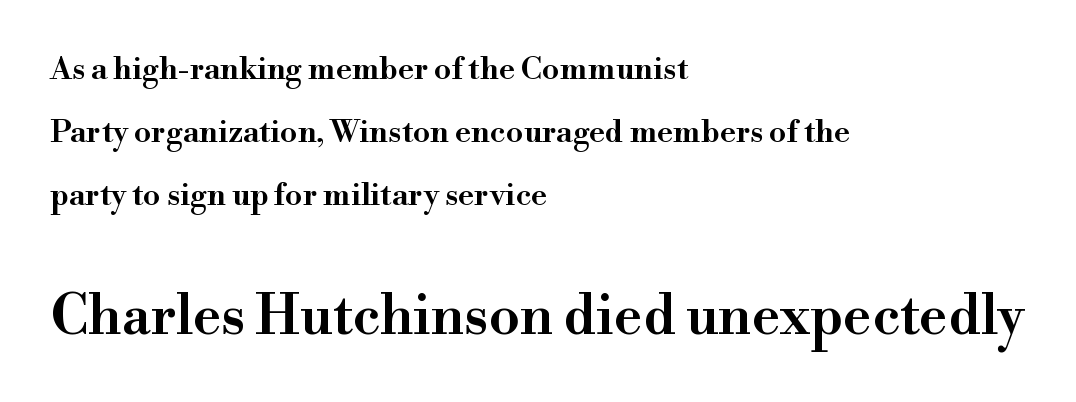
Q: Is the text bold? A: Semi-bold.
Q: Is the text italic (slanted)? A: No, it is upright.
Q: Is the typeface a serif or a sans-serif typeface? A: Serif.
Q: Is the text underlined? A: No.
Q: How is the paragraph aligned? A: Left-aligned.
Q: Is the spacing between letters normal or unusually wide? A: Normal.
Q: Is the spacing between lines tight, normal or loose? A: Loose.
Q: Which block of text is set in a larger size, the first (top) or the second (bottom)? A: The second (bottom) one.
Q: Width (condensed, normal, or wide)? A: Normal.
Q: Stroke contrast? A: High.
Q: x-height? A: Small.
Q: Monospaced? A: No.
